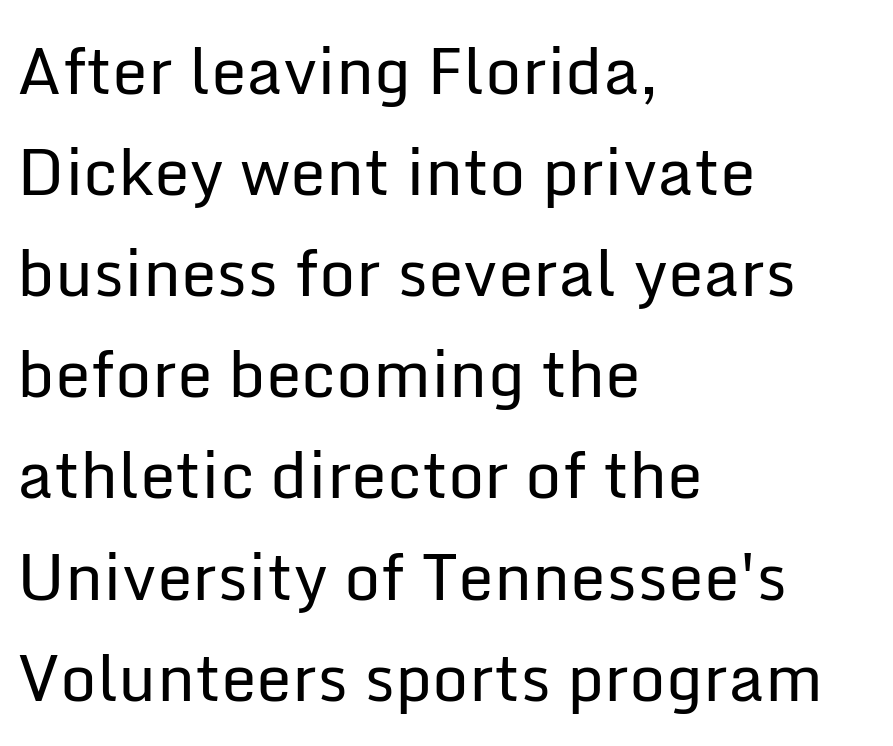
Lines of text with bare space underneath. A typesetter would label this face a sans. A normal amount of white space separates one row of letters from the next. The horizontal fit of the characters is conventional and even. In terms of posture, this sample is upright. Note the varied advance widths — an 'i' is clearly narrower than an 'm'.
